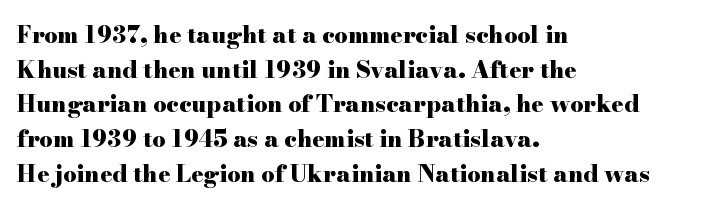
Every stem runs plumb, perpendicular to the baseline. The typesetting leans heavy: a genuine bold. Anything drawn beneath the words? Only blank space. The paragraph shown leans on its left margin. In terms of letterspacing, this is plain default setting. The space between consecutive lines is moderate.
